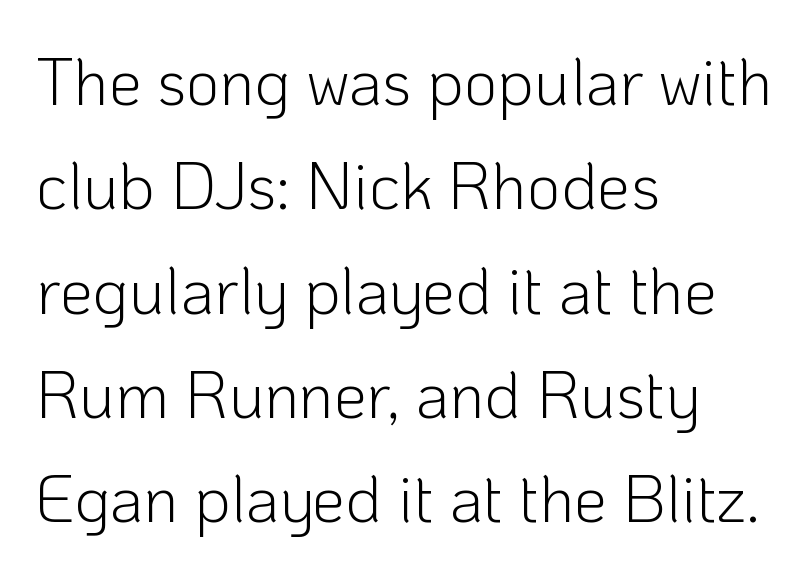
Tracking here is standard; glyphs follow each other at the usual distance. The vertical gap from one line to the next is medium. Descenders hang freely into open space. The lines are quadded left. Observe the absence of serifs on each vertical stroke in this sample. Spacing verdict: proportional, widths tailored to each character.
